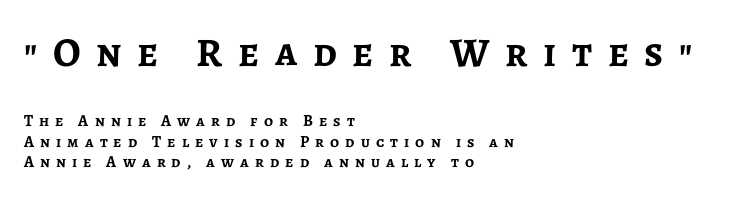
The image shows 41 px semibold sans-serif type, upright; set left-aligned, normal line spacing (1.28x), unusually wide letter spacing (+0.38 em), not underlined; the first (top) block is 2.56x larger; low stroke contrast and a medium x-height.
